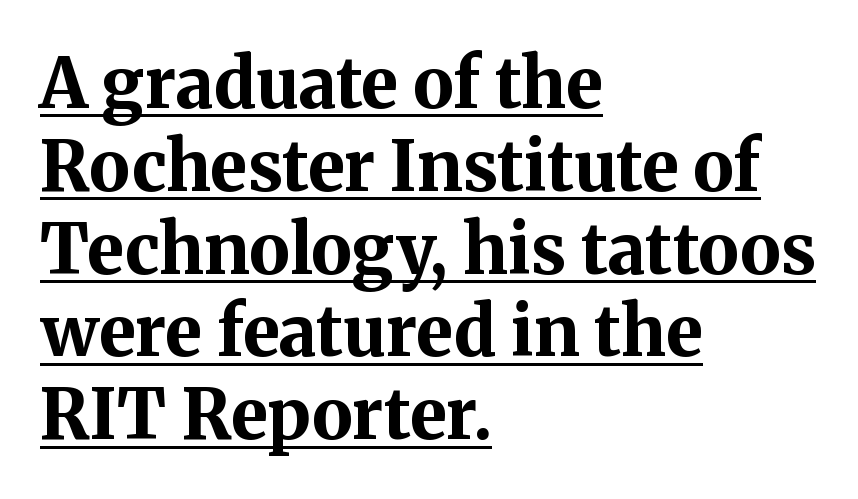
Horizontal alignment here is leftward, the default for most running prose. The passage shown is underscored from start to finish. Do the characters align in a grid? No, the font is proportional. To sum up the face: it has serifs. Inter-character spacing is left at the font's built-in metrics.
